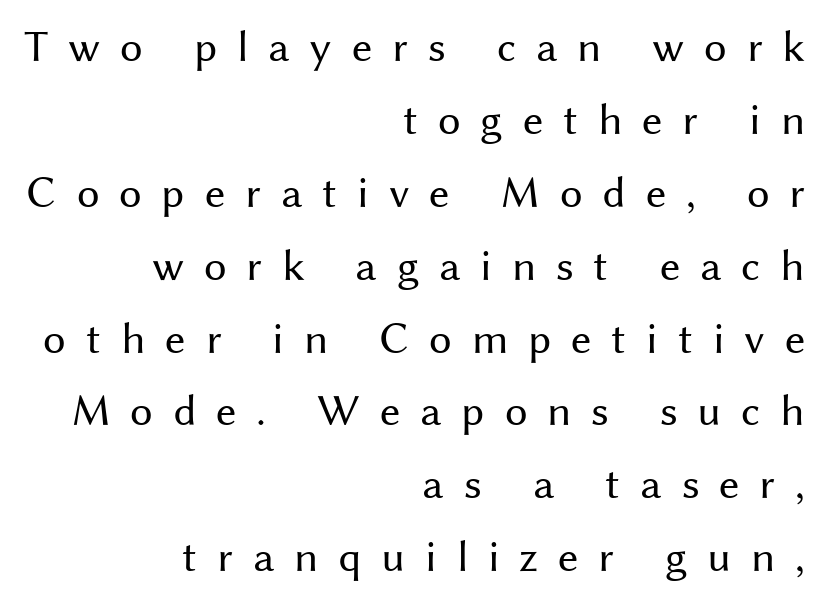
Normally led — the rows are evenly, conventionally spaced. Character widths vary here, with narrow letters taking less room than wide ones. Ordinary non-slanted type is in use. The space beneath each line is pristine and unruled. Substantial extra tracking has been applied to these lines. Weight class: somewhere from thin through regular.
